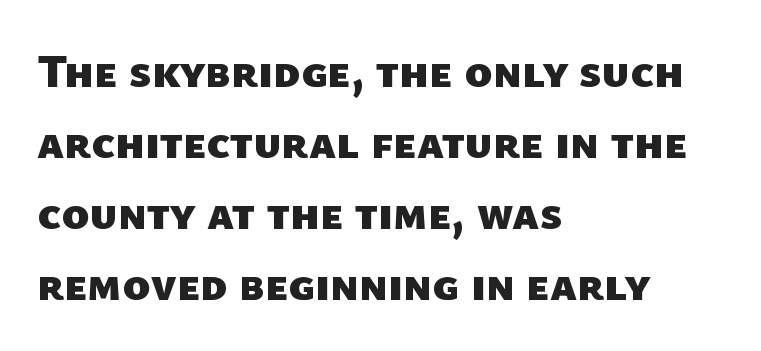
The lines are quadded left. Proportional: the letters do not fall into vertical columns. Vertically, the passage feels balanced, rows spaced as you'd expect. Check under the words: just untouched page.
